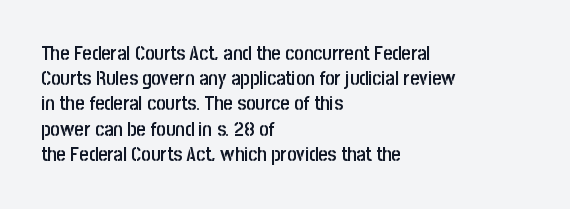
The image shows 20 px text type, upright; set left-aligned, normal line spacing (1.26x), normal letter spacing, not underlined.
